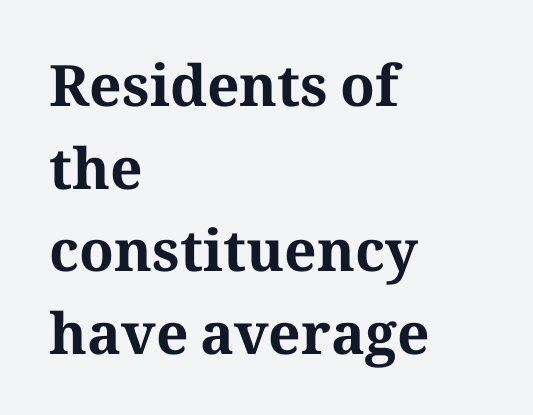
The sample has been set heavy, in full bold. This rendering uses left alignment, leaving the right contour irregular. Look at the tracking — it's just the regular setting, nothing added. A typesetter would call this proportional, since set widths differ per character. Posture: upright roman.
